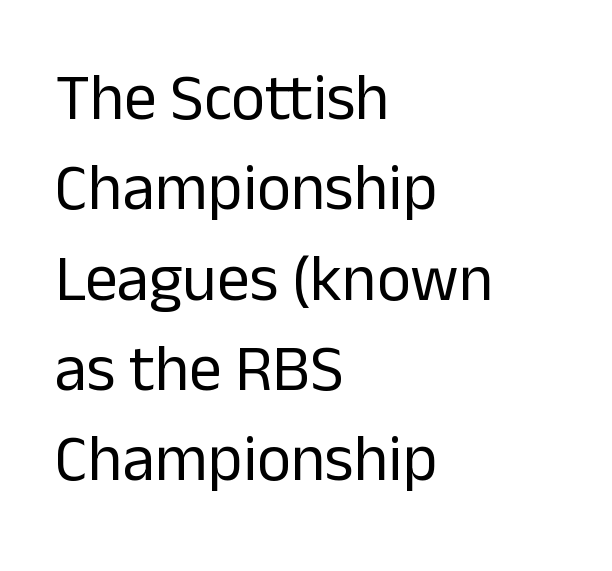
The image shows 65 px regular-weight sans-serif type, upright; set left-aligned, normal line spacing (1.39x), normal letter spacing, not underlined; low stroke contrast and a medium x-height.
